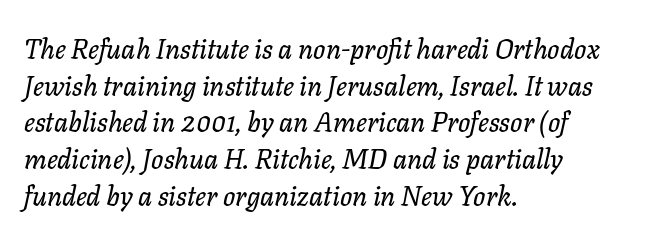
Q: Is the text italic (slanted)? A: Yes, it leans right by about 11 degrees.
Q: Is the text underlined? A: No.
Q: How is the paragraph aligned? A: Left-aligned.
Q: Is the spacing between letters normal or unusually wide? A: Normal.
Q: Is the spacing between lines tight, normal or loose? A: Normal.
